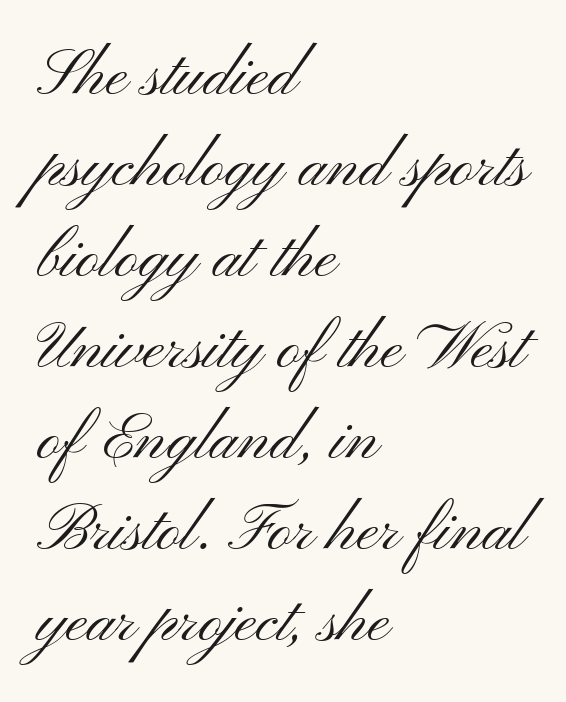
Evenly set lines give the paragraph a standard silhouette. These glyphs show unthickened strokes, regular width or finer. Proportional: the letters do not fall into vertical columns.
